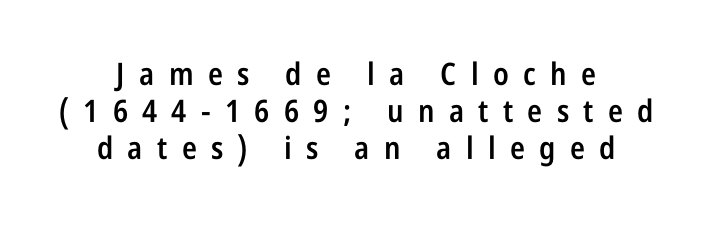
Q: Is the text bold? A: Semi-bold.
Q: Is the text italic (slanted)? A: No, it is upright.
Q: Is the typeface a serif or a sans-serif typeface? A: Sans-serif.
Q: Is the text underlined? A: No.
Q: Is the spacing between letters normal or unusually wide? A: Unusually wide.
Q: Width (condensed, normal, or wide)? A: Condensed.
Q: Stroke contrast? A: Low.
Q: x-height? A: Large.
Q: Monospaced? A: No.
